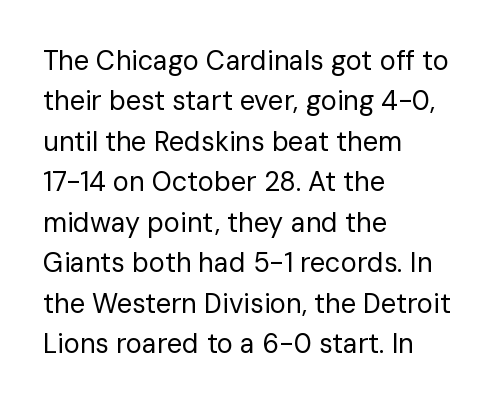
The image shows 27 px text type, upright; set left-aligned, normal line spacing (1.5x), normal letter spacing, not underlined.
